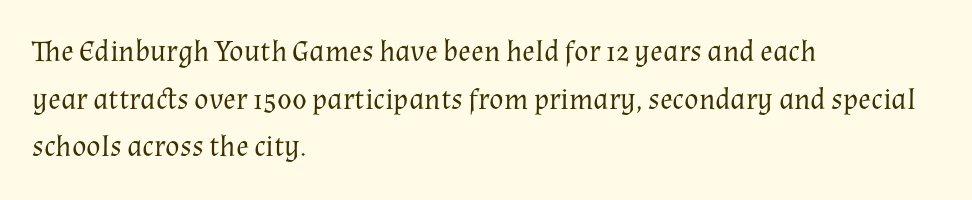
Style check: upright. Do the characters align in a grid? No, the font is proportional. The text was rendered using a seriffed face with decorative stroke endings. The zone under the glyphs is completely vacant.
